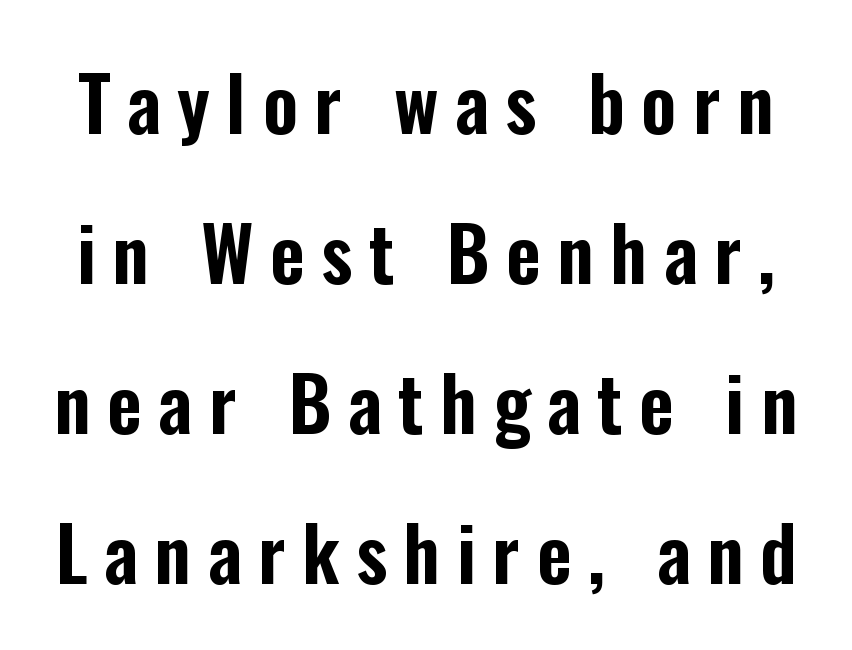
The image shows 75 px condensed sans-serif type, upright; set loose line spacing (2.0x), unusually wide letter spacing (+0.22 em), not underlined; low stroke contrast and a medium x-height.
